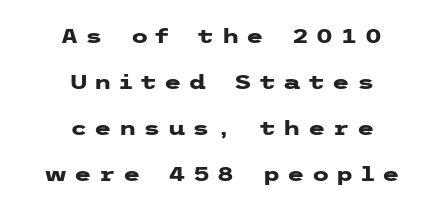
The image shows 20 px bold type, upright; set centered, loose line spacing (2.3x), unusually wide letter spacing (+0.35 em), not underlined.
